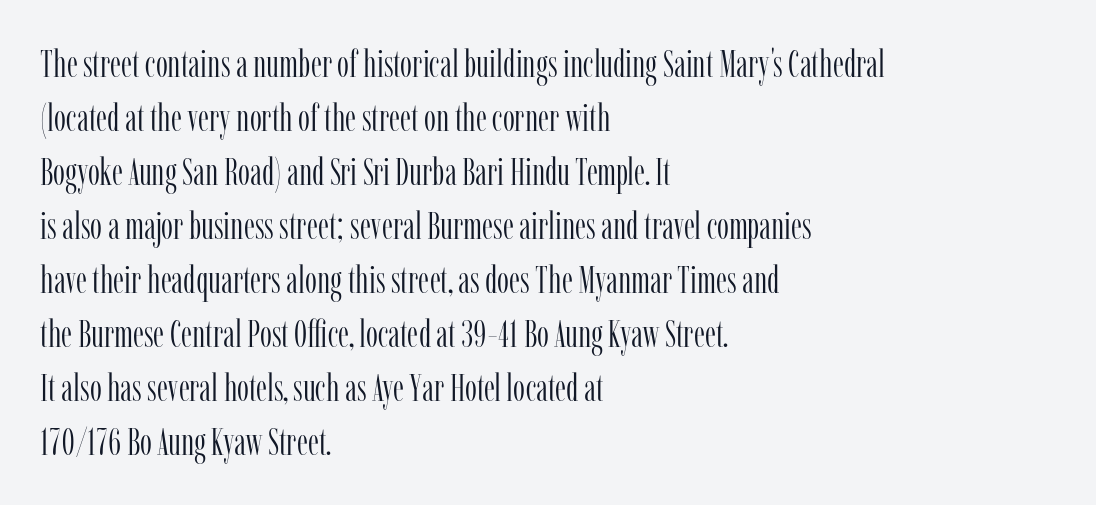
Q: Is the text bold? A: No.
Q: Is the text italic (slanted)? A: No, it is upright.
Q: Is the typeface a serif or a sans-serif typeface? A: Serif.
Q: Is the text underlined? A: No.
Q: How is the paragraph aligned? A: Left-aligned.
Q: Is the spacing between letters normal or unusually wide? A: Normal.
Q: Is the spacing between lines tight, normal or loose? A: Normal.
Q: Width (condensed, normal, or wide)? A: Condensed.
Q: Stroke contrast? A: Low.
Q: x-height? A: Medium.
Q: Monospaced? A: No.
